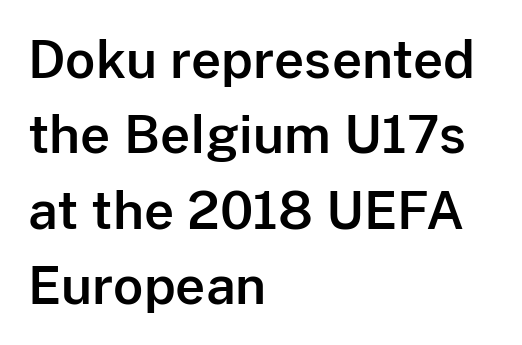
{"serif": "no", "italic": "no", "width": "normal", "stroke_contrast": "low", "x_height": "medium", "monospaced": "no", "underline": "no", "align": "left", "line_spacing": "normal", "line_spacing_ratio": 1.45, "letter_spacing": "normal", "letter_spacing_em": 0.0, "glyph_px": 52}
